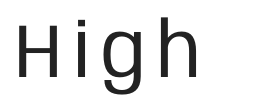
Q: Is the text bold? A: No.
Q: Is the text italic (slanted)? A: No, it is upright.
Q: Is the typeface a serif or a sans-serif typeface? A: Sans-serif.
Q: Is the text underlined? A: No.
Q: Width (condensed, normal, or wide)? A: Condensed.
Q: Stroke contrast? A: Low.
Q: x-height? A: Large.
Q: Monospaced? A: No.
